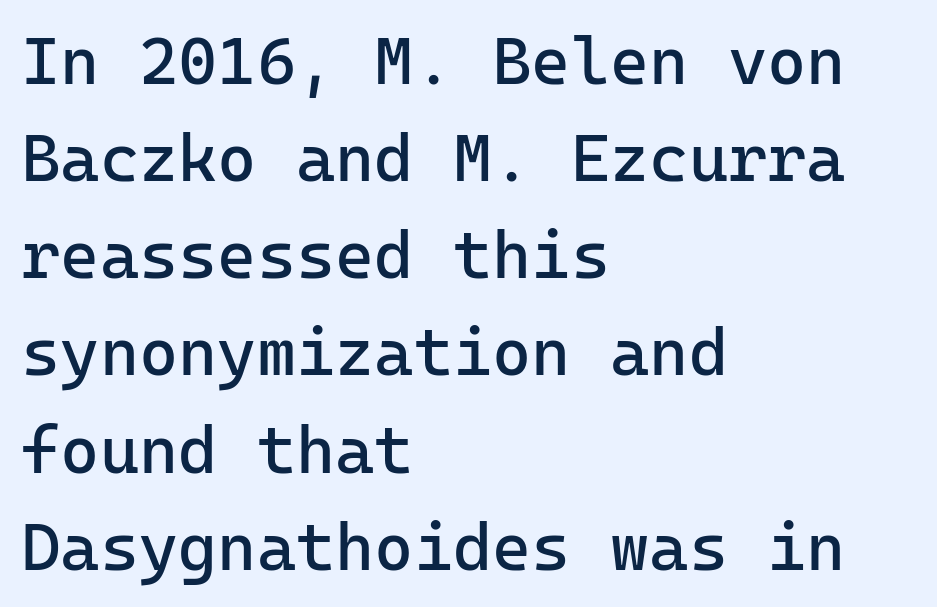
Q: Is the text bold? A: No.
Q: Is the text italic (slanted)? A: No, it is upright.
Q: Is the typeface a serif or a sans-serif typeface? A: Sans-serif.
Q: Is the text underlined? A: No.
Q: How is the paragraph aligned? A: Left-aligned.
Q: Is the spacing between letters normal or unusually wide? A: Normal.
Q: Is the spacing between lines tight, normal or loose? A: Normal.
Q: Width (condensed, normal, or wide)? A: Normal.
Q: Stroke contrast? A: Low.
Q: x-height? A: Medium.
Q: Monospaced? A: Yes.
